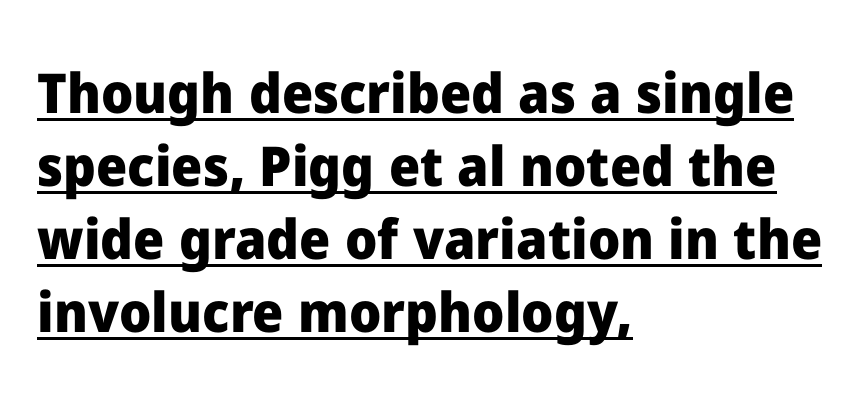
Interline gaps are of average width in this sample. Standard letterfit; no display-style spreading of the glyphs. The typesetter chose a ragged-right arrangement here. Its strokes are broad and dark, the hallmark of bold type.
